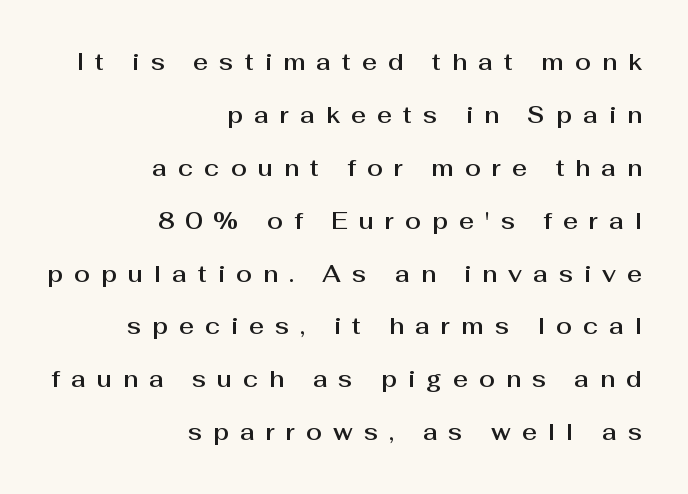
The image shows 23 px text type, upright; set right-aligned, loose line spacing (2.3x), unusually wide letter spacing (+0.48 em), not underlined.
